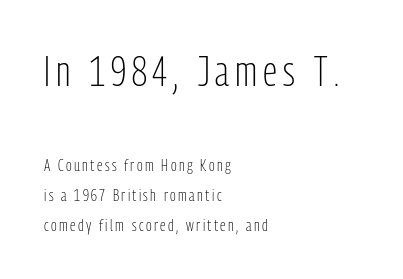
Serifs: no, the terminals of the letterforms are clean. This sample has the flowing, uneven cadence of proportional lettering. The first block has been scaled up relative to the second. The compositor pushed each line to the left boundary. Stems and bowls with no extra thickness — not bold. The words here are not underlined.
